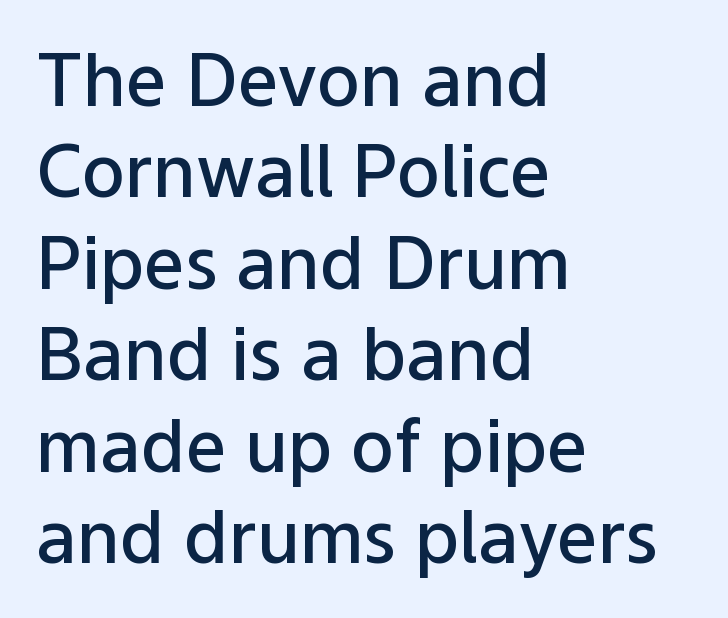
In terms of letterform style, serifs are entirely absent. Just letters on the line, the space beneath them empty. The specimen reads as upright at a glance. A student would call this left alignment; a typographer would say flush left, rag right.
